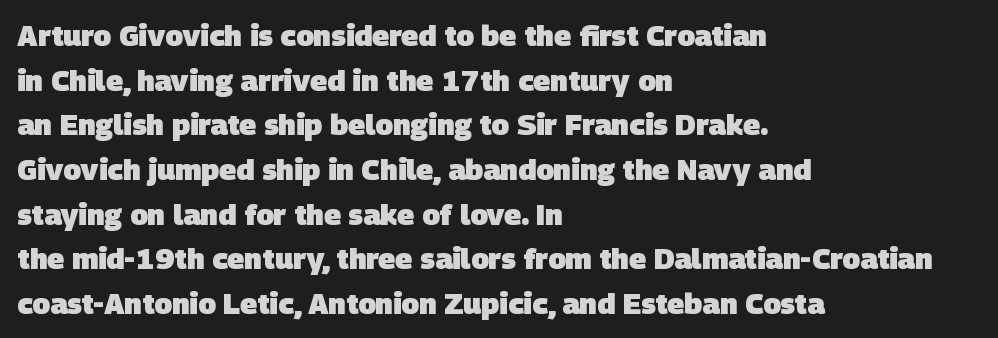
The image shows 29 px heavy sans-serif type; set left-aligned, normal line spacing (1.54x), normal letter spacing, not underlined; low stroke contrast and a large x-height.
